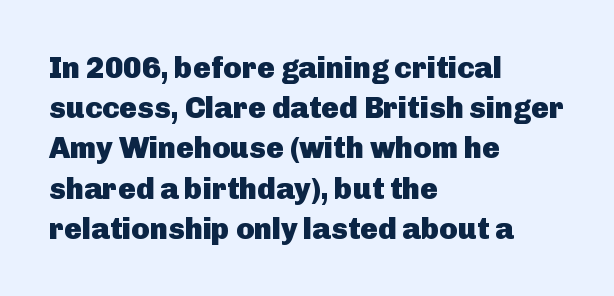
The image shows 30 px heavy sans-serif type, upright; set left-aligned, normal line spacing (1.34x), normal letter spacing, not underlined; low stroke contrast and a medium x-height.
